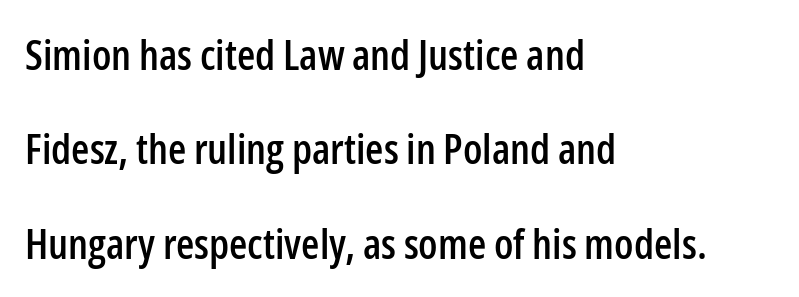
{"serif": "no", "italic": "no", "width": "condensed", "stroke_contrast": "low", "x_height": "medium", "monospaced": "no", "underline": "no", "align": "left", "line_spacing": "loose", "line_spacing_ratio": 2.25, "letter_spacing": "normal", "letter_spacing_em": 0.0, "glyph_px": 42}
